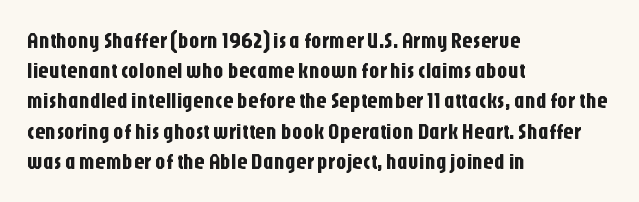
{"italic": "no", "underline": "no", "align": "left", "line_spacing": "normal", "line_spacing_ratio": 1.44, "letter_spacing": "normal", "letter_spacing_em": 0.0, "glyph_px": 21}
